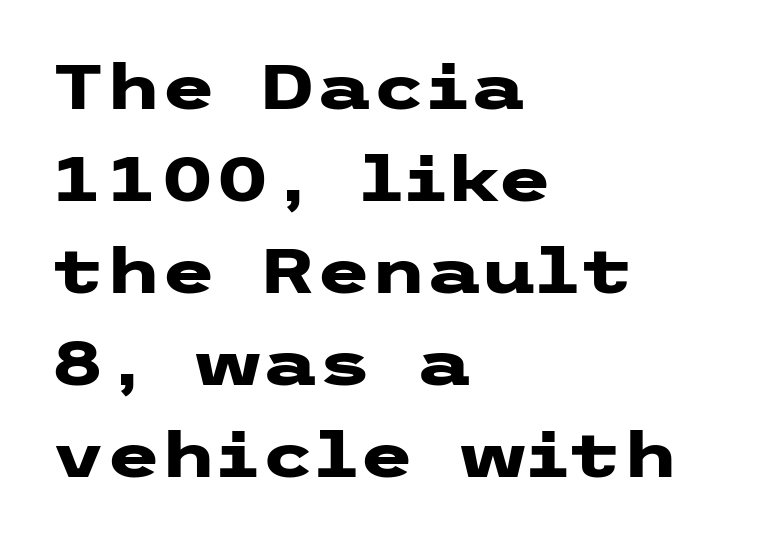
The image shows 63 px heavy, wide sans-serif type, upright; set left-aligned, normal line spacing (1.46x), normal letter spacing, not underlined; low stroke contrast and a medium x-height.
